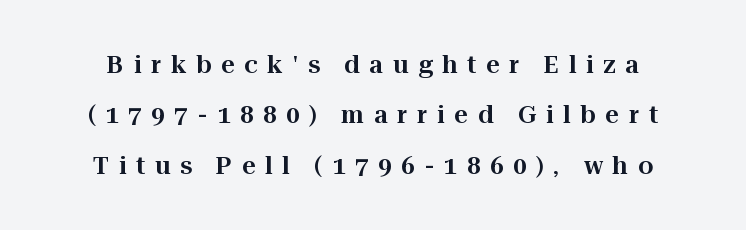
{"italic": "no", "underline": "no", "line_spacing": "loose", "line_spacing_ratio": 2.1, "letter_spacing": "wide", "letter_spacing_em": 0.4, "glyph_px": 24}
